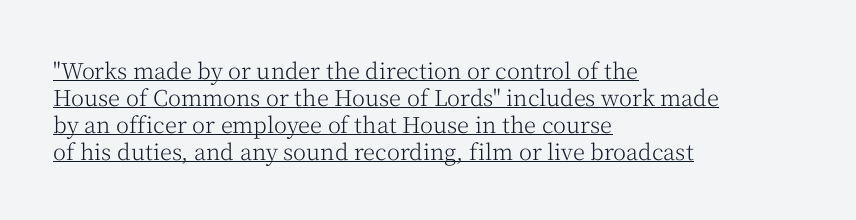
{"italic": "no", "bold": "no", "underline": "yes", "align": "left", "line_spacing_ratio": 1.22, "letter_spacing": "normal", "letter_spacing_em": 0.0, "glyph_px": 22}
